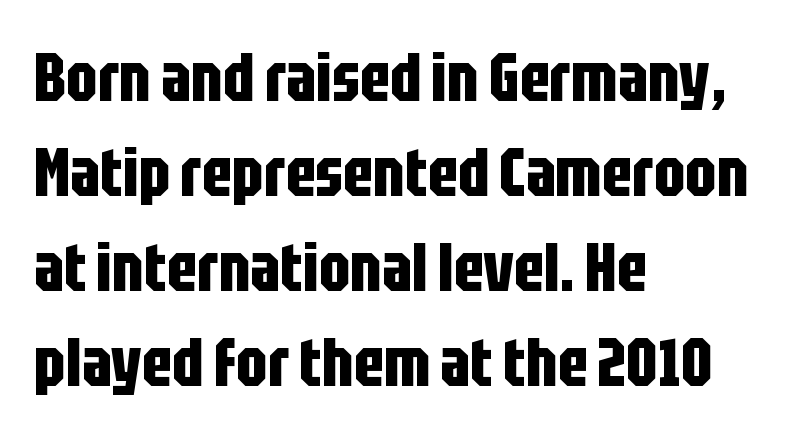
The image shows 67 px bold, condensed sans-serif type, upright; set left-aligned, normal line spacing (1.42x), normal letter spacing, not underlined; low stroke contrast and a large x-height.
